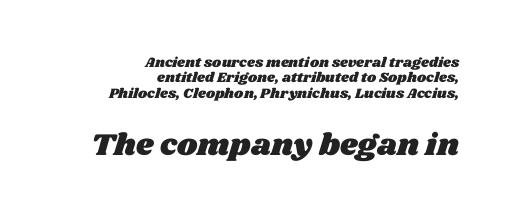
{"width": "wide", "stroke_contrast": "medium", "x_height": "large", "monospaced": "no", "underline": "no", "align": "right", "line_spacing": "tight", "line_spacing_ratio": 1.1, "letter_spacing": "normal", "letter_spacing_em": 0.0, "larger_block": "second", "size_ratio": 2.21, "glyph_px": 31}
